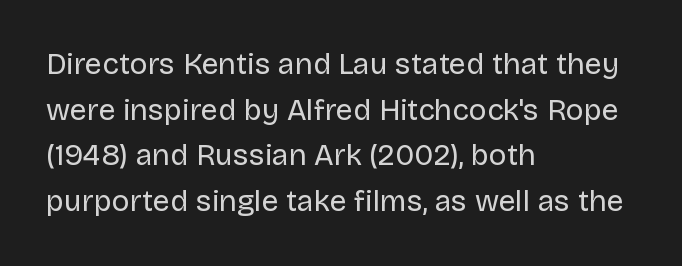
{"serif": "no", "italic": "no", "bold": "no", "weight": "regular", "width": "normal", "stroke_contrast": "low", "x_height": "large", "monospaced": "no", "underline": "no", "align": "left", "line_spacing": "normal", "line_spacing_ratio": 1.52, "letter_spacing": "normal", "letter_spacing_em": 0.0, "glyph_px": 30}
